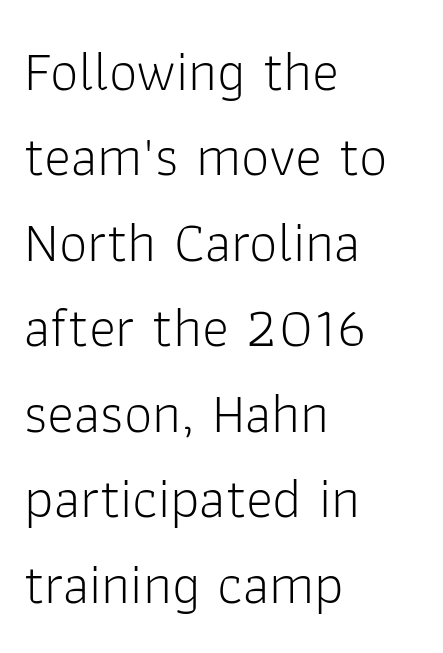
Q: Is the text bold? A: No.
Q: Is the text italic (slanted)? A: No, it is upright.
Q: Is the typeface a serif or a sans-serif typeface? A: Sans-serif.
Q: Is the text underlined? A: No.
Q: How is the paragraph aligned? A: Left-aligned.
Q: Is the spacing between letters normal or unusually wide? A: Normal.
Q: Is the spacing between lines tight, normal or loose? A: Normal.
Q: Width (condensed, normal, or wide)? A: Normal.
Q: Stroke contrast? A: Low.
Q: x-height? A: Medium.
Q: Monospaced? A: No.
